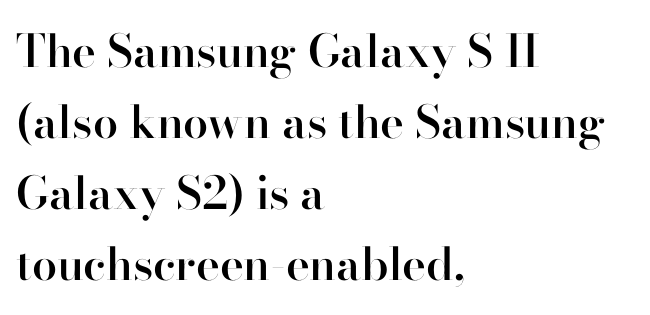
Students, this is semibold: more ink than regular, less than bold. The rendering uses natural spacing where letterforms have individual widths. The type is set solid horizontally, with unmodified tracking. Descender tails drop into unmarked territory. Vertically, the passage feels balanced, rows spaced as you'd expect. The letters stand upright; this is a roman face.
